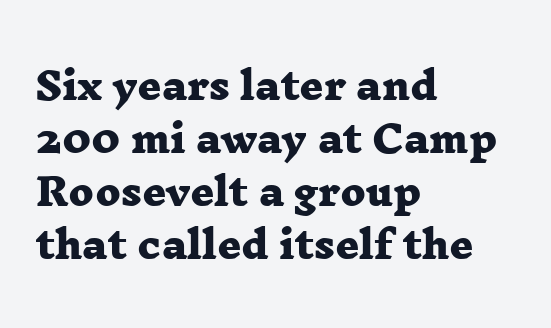
Q: Is the text bold? A: Yes.
Q: Is the typeface a serif or a sans-serif typeface? A: Serif.
Q: Is the text underlined? A: No.
Q: How is the paragraph aligned? A: Left-aligned.
Q: Is the spacing between letters normal or unusually wide? A: Normal.
Q: Is the spacing between lines tight, normal or loose? A: Normal.
Q: Width (condensed, normal, or wide)? A: Wide.
Q: Stroke contrast? A: Low.
Q: x-height? A: Medium.
Q: Monospaced? A: No.
